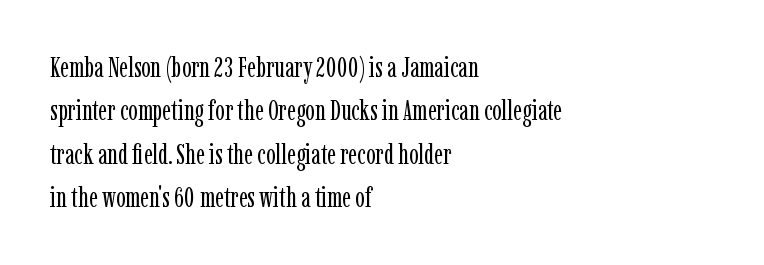
Q: Is the text bold? A: No.
Q: Is the text italic (slanted)? A: No, it is upright.
Q: Is the typeface a serif or a sans-serif typeface? A: Serif.
Q: Is the text underlined? A: No.
Q: How is the paragraph aligned? A: Left-aligned.
Q: Is the spacing between letters normal or unusually wide? A: Normal.
Q: Is the spacing between lines tight, normal or loose? A: Normal.
Q: Width (condensed, normal, or wide)? A: Condensed.
Q: Stroke contrast? A: Low.
Q: x-height? A: Medium.
Q: Monospaced? A: No.
